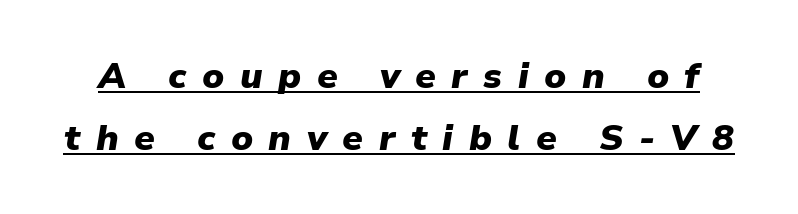
Each letter keeps its own natural width here, so spacing adapts to shape. When letters slant like this, we call the style italic. Underline: present. The horizontal fit of the characters is loose and conspicuously gappy. The letters are bold, with thick, heavy strokes.
